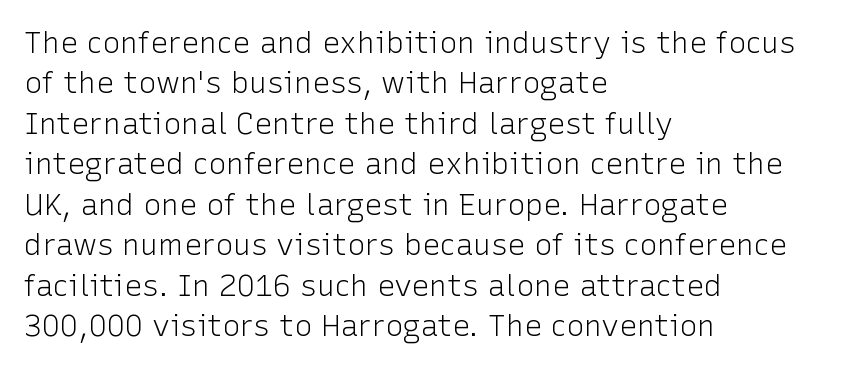
Q: Is the text bold? A: No.
Q: Is the text italic (slanted)? A: No, it is upright.
Q: Is the typeface a serif or a sans-serif typeface? A: Sans-serif.
Q: Is the text underlined? A: No.
Q: How is the paragraph aligned? A: Left-aligned.
Q: Is the spacing between letters normal or unusually wide? A: Normal.
Q: Is the spacing between lines tight, normal or loose? A: Normal.
Q: Width (condensed, normal, or wide)? A: Normal.
Q: Stroke contrast? A: Low.
Q: x-height? A: Medium.
Q: Monospaced? A: No.
